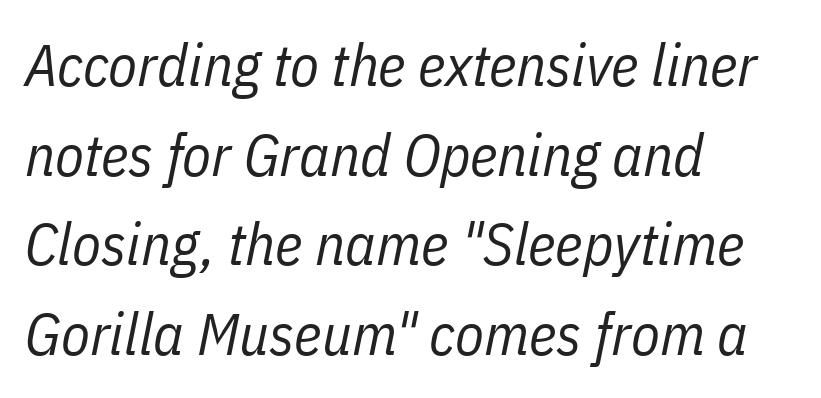
Quick note: underline off. The passage shown is not bold in any degree. Reading down the block, your eye returns to a fixed left position each line. The face used here is rendered with its standard letterfit. The font's italic variant was chosen for this text. You could not count columns in this text — the font is proportionally spaced.
